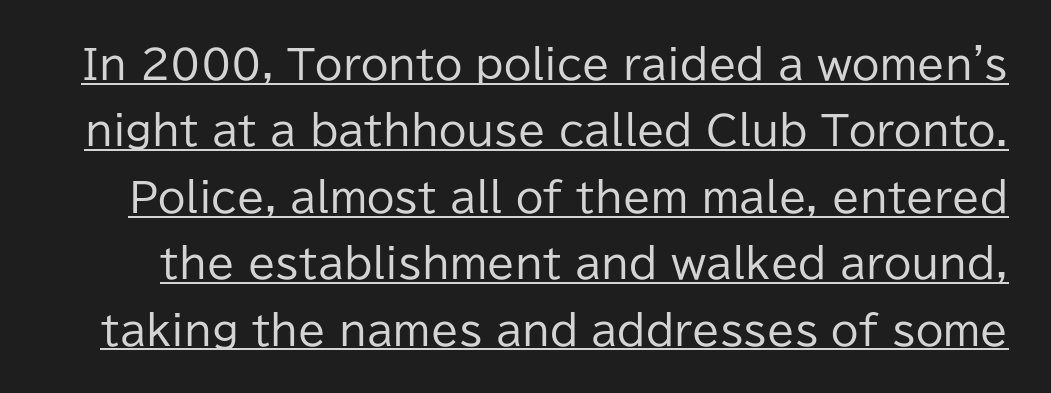
The image shows 40 px regular-weight sans-serif type, upright; set normal line spacing (1.66x), normal letter spacing, underlined; low stroke contrast and a medium x-height.
